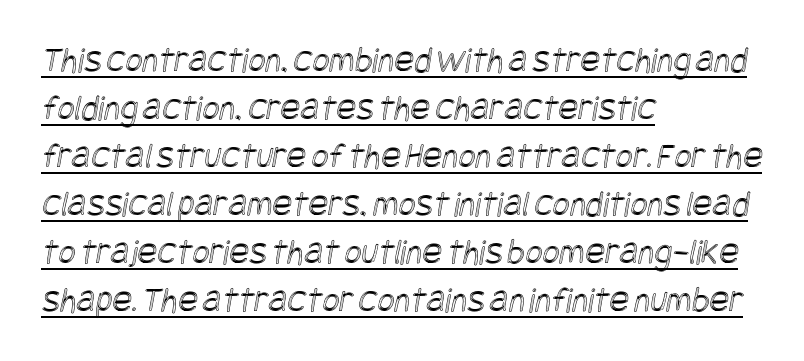
Nothing unusual about the tracking: characters are spaced as the font intends. This sample is left-justified, so line endings fall wherever the words run out. The words here are underlined. Leading: standard.
